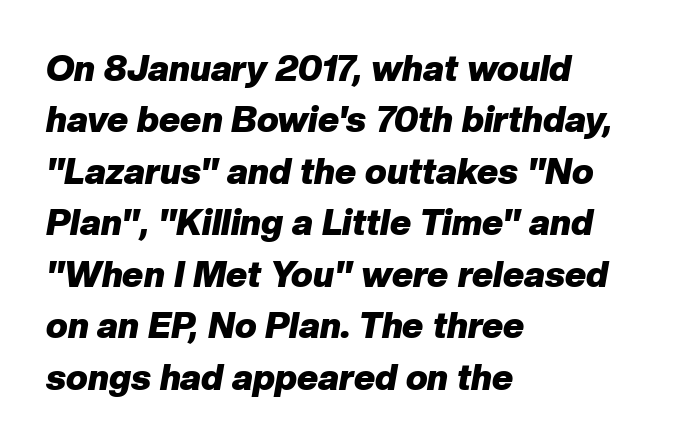
The image shows 36 px heavy type, italic (leaning right); set left-aligned, normal line spacing (1.43x), normal letter spacing, not underlined; low stroke contrast and a medium x-height.
